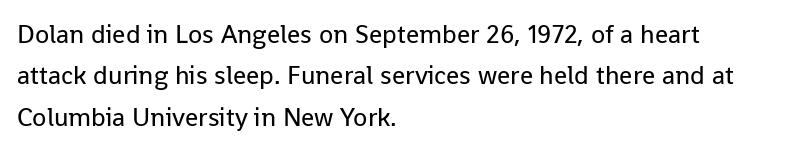
The image shows 26 px text type, upright; set left-aligned, normal line spacing (1.59x), normal letter spacing, not underlined.
